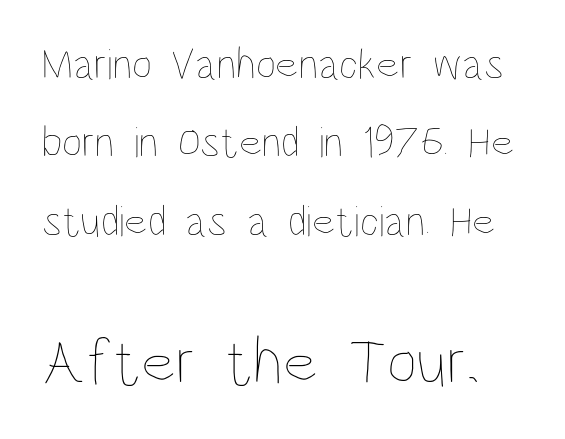
{"italic": "no", "bold": "no", "weight": "thin", "width": "condensed", "stroke_contrast": "low", "x_height": "large", "monospaced": "no", "underline": "no", "line_spacing_ratio": 1.78, "letter_spacing": "normal", "letter_spacing_em": 0.0, "larger_block": "second", "size_ratio": 1.5, "glyph_px": 66}
